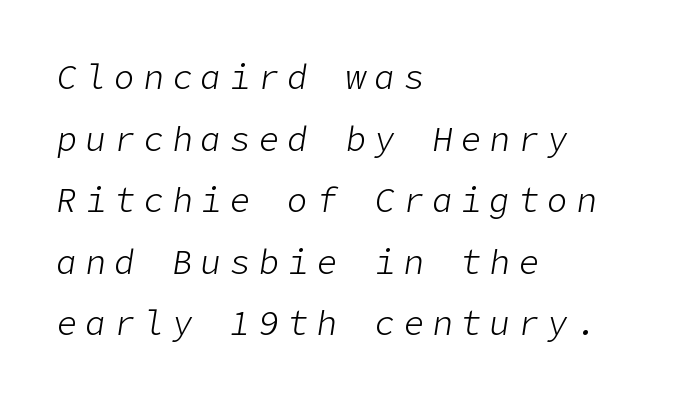
The image shows 34 px light type, italic (leaning right); set left-aligned, line spacing 1.81x, unusually wide letter spacing (+0.25 em), not underlined; low stroke contrast and a medium x-height.
